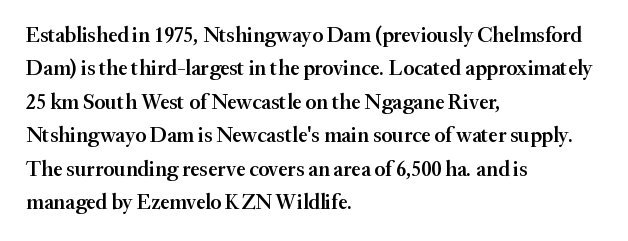
The image shows 21 px text type, upright; set left-aligned, normal line spacing (1.59x), normal letter spacing, not underlined.
